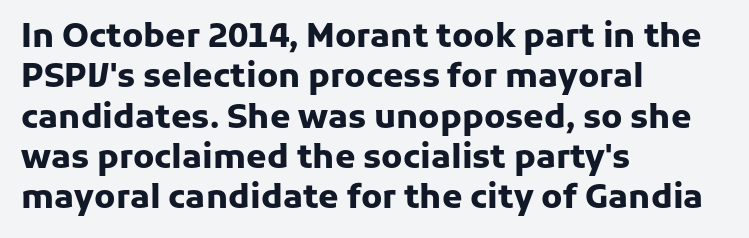
The image shows 33 px heavy sans-serif type, upright; set left-aligned, line spacing 1.22x, normal letter spacing, not underlined; low stroke contrast and a medium x-height.
